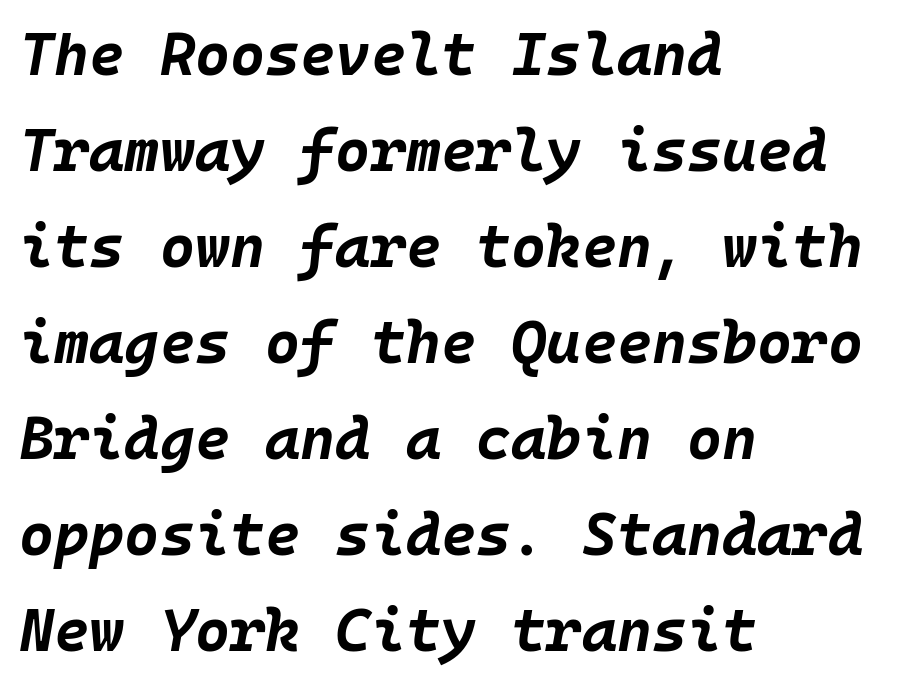
The image shows 60 px bold type, italic (leaning right), monospaced; set left-aligned, normal line spacing (1.6x), normal letter spacing, not underlined; low stroke contrast and a large x-height.
